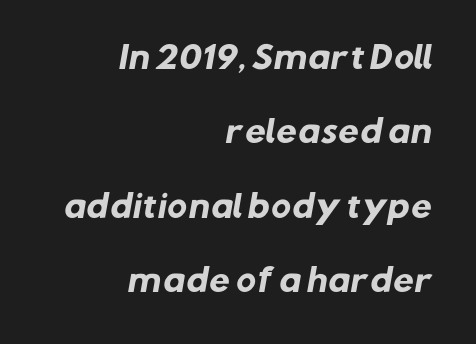
The image shows 30 px heavy sans-serif type; set right-aligned, loose line spacing (2.48x), normal letter spacing, not underlined; low stroke contrast and a medium x-height.
